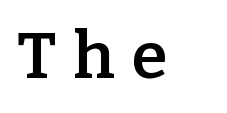
Q: Is the text bold? A: Semi-bold.
Q: Is the text italic (slanted)? A: No, it is upright.
Q: Is the typeface a serif or a sans-serif typeface? A: Serif.
Q: Is the text underlined? A: No.
Q: Is the spacing between letters normal or unusually wide? A: Unusually wide.
Q: Width (condensed, normal, or wide)? A: Normal.
Q: Stroke contrast? A: Low.
Q: x-height? A: Medium.
Q: Monospaced? A: No.
